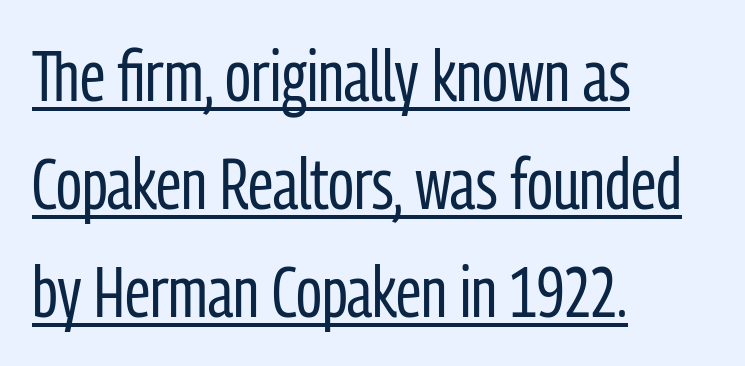
Q: Is the text bold? A: No.
Q: Is the text italic (slanted)? A: No, it is upright.
Q: Is the typeface a serif or a sans-serif typeface? A: Sans-serif.
Q: Is the text underlined? A: Yes.
Q: How is the paragraph aligned? A: Left-aligned.
Q: Is the spacing between letters normal or unusually wide? A: Normal.
Q: Is the spacing between lines tight, normal or loose? A: Normal.
Q: Width (condensed, normal, or wide)? A: Condensed.
Q: Stroke contrast? A: Low.
Q: x-height? A: Medium.
Q: Monospaced? A: No.
